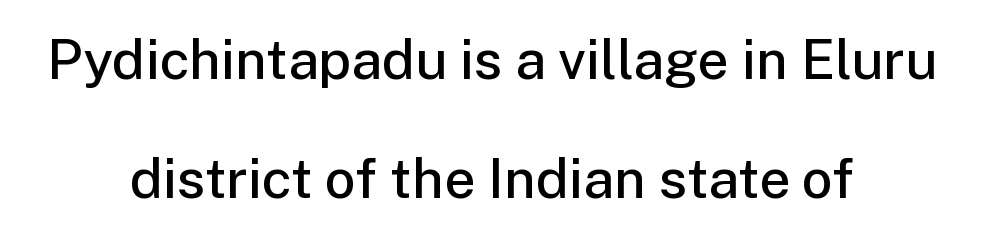
Q: Is the text bold? A: Semi-bold.
Q: Is the text italic (slanted)? A: No, it is upright.
Q: Is the typeface a serif or a sans-serif typeface? A: Sans-serif.
Q: Is the text underlined? A: No.
Q: How is the paragraph aligned? A: Centered.
Q: Is the spacing between letters normal or unusually wide? A: Normal.
Q: Is the spacing between lines tight, normal or loose? A: Loose.
Q: Width (condensed, normal, or wide)? A: Normal.
Q: Stroke contrast? A: Low.
Q: x-height? A: Medium.
Q: Monospaced? A: No.
